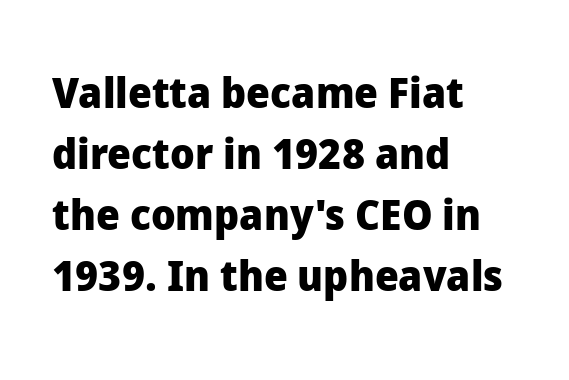
The image shows 42 px heavy sans-serif type, upright; set left-aligned, normal line spacing (1.45x), normal letter spacing, not underlined; low stroke contrast and a medium x-height.
